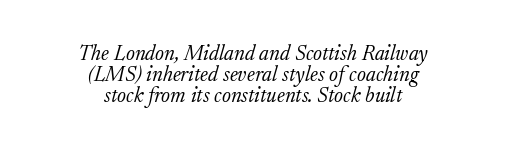
The image shows 21 px text type, italic (leaning right); set centered, tight line spacing (1.01x), normal letter spacing, not underlined.
